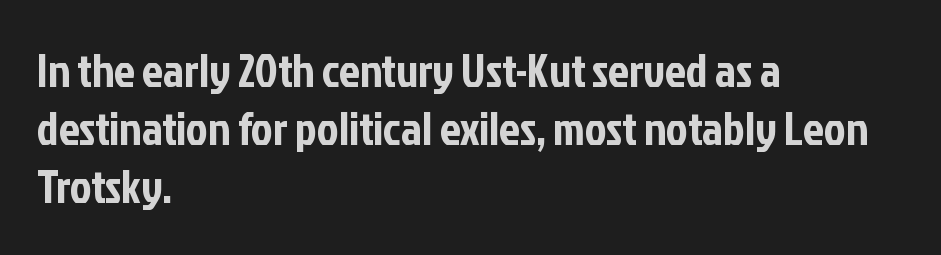
{"serif": "no", "italic": "no", "width": "condensed", "stroke_contrast": "low", "x_height": "medium", "monospaced": "no", "underline": "no", "align": "left", "line_spacing": "normal", "line_spacing_ratio": 1.26, "letter_spacing": "normal", "letter_spacing_em": 0.0, "glyph_px": 46}
